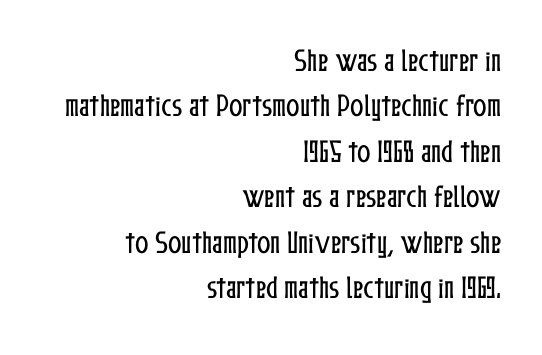
The image shows 25 px text type, upright; set right-aligned, line spacing 1.82x, normal letter spacing, not underlined.
